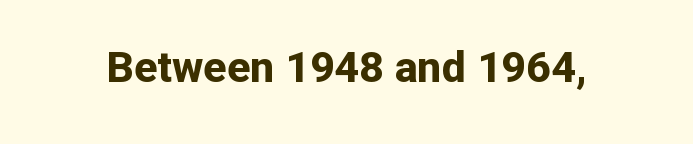
The image shows 43 px bold sans-serif type, upright; set normal letter spacing, not underlined; low stroke contrast and a medium x-height.
